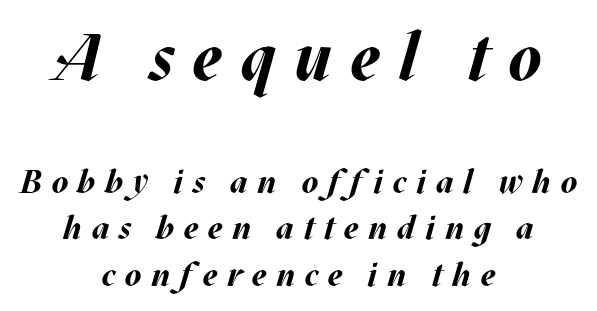
{"italic": "yes", "lean": "right", "slant_degrees": 17, "bold": "yes", "weight": "bold", "width": "normal", "stroke_contrast": "medium", "x_height": "large", "monospaced": "no", "underline": "no", "align": "center", "line_spacing": "normal", "line_spacing_ratio": 1.4, "letter_spacing": "wide", "letter_spacing_em": 0.29, "larger_block": "first", "size_ratio": 2.0, "glyph_px": 66}
